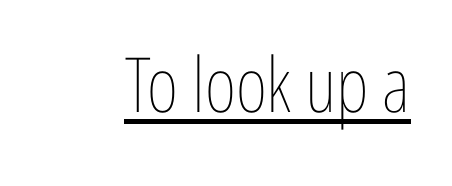
Do the letters lean? They stand straight. The rendered words wear a rule along their underside. A typesetter would call this zero additional tracking. The weight tops out at a normal text grade.
